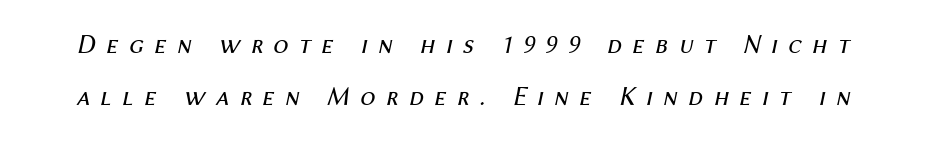
The image shows 27 px text type, italic (leaning right); set loose line spacing (1.93x), unusually wide letter spacing (+0.38 em), not underlined.
